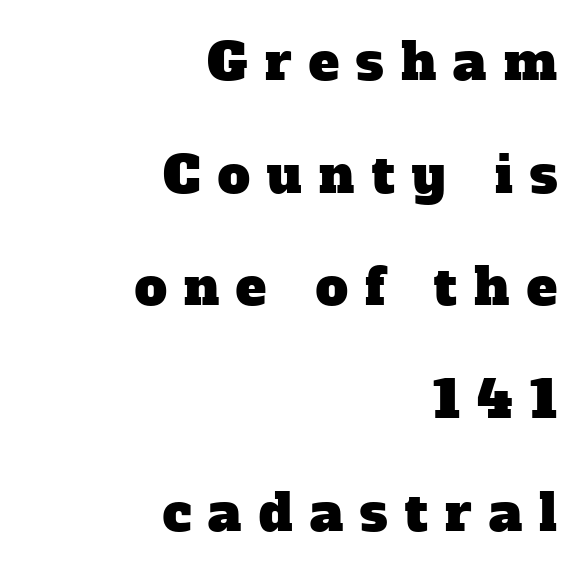
Q: Is the typeface a serif or a sans-serif typeface? A: Serif.
Q: Is the text underlined? A: No.
Q: How is the paragraph aligned? A: Right-aligned.
Q: Is the spacing between letters normal or unusually wide? A: Unusually wide.
Q: Is the spacing between lines tight, normal or loose? A: Loose.
Q: Width (condensed, normal, or wide)? A: Normal.
Q: Stroke contrast? A: Low.
Q: x-height? A: Medium.
Q: Monospaced? A: No.
